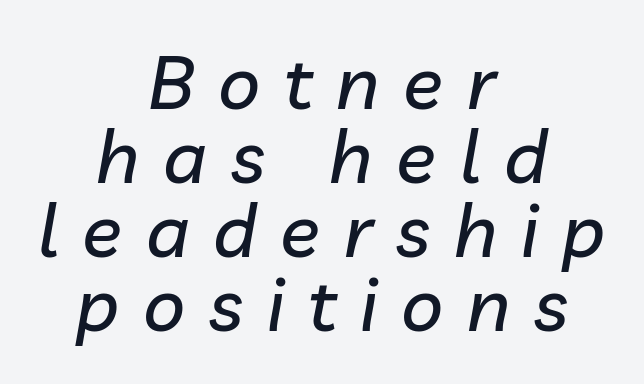
The image shows 74 px text type, italic (leaning right); set centered, tight line spacing (1.0x), unusually wide letter spacing (+0.32 em), not underlined; low stroke contrast and a medium x-height.
